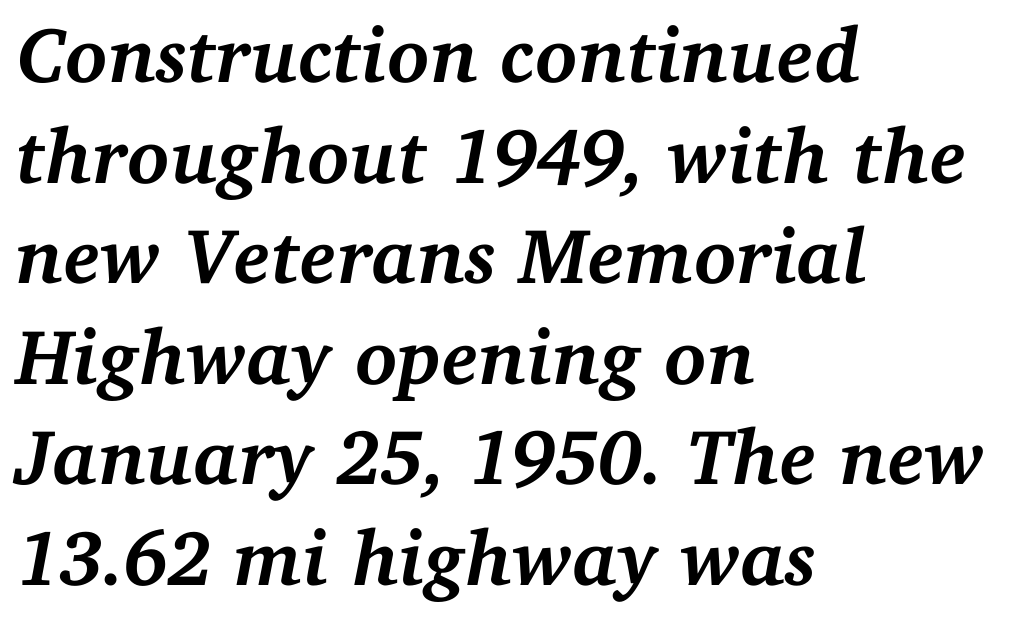
Q: Is the text bold? A: Yes.
Q: Is the text italic (slanted)? A: Yes, it leans right by about 11 degrees.
Q: Is the typeface a serif or a sans-serif typeface? A: Serif.
Q: Is the text underlined? A: No.
Q: How is the paragraph aligned? A: Left-aligned.
Q: Is the spacing between letters normal or unusually wide? A: Normal.
Q: Is the spacing between lines tight, normal or loose? A: Normal.
Q: Width (condensed, normal, or wide)? A: Normal.
Q: Stroke contrast? A: Medium.
Q: x-height? A: Medium.
Q: Monospaced? A: No.
